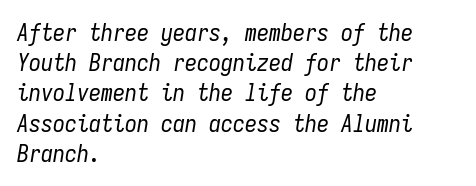
Q: Is the text bold? A: No.
Q: Is the text italic (slanted)? A: Yes, it leans right by about 9 degrees.
Q: Is the text underlined? A: No.
Q: How is the paragraph aligned? A: Left-aligned.
Q: Is the spacing between letters normal or unusually wide? A: Normal.
Q: Is the spacing between lines tight, normal or loose? A: Normal.
